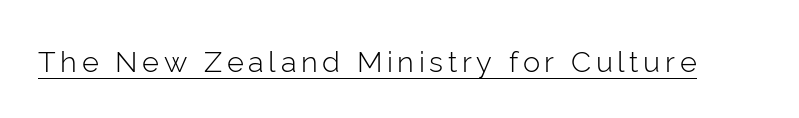
Q: Is the text bold? A: No.
Q: Is the text italic (slanted)? A: No, it is upright.
Q: Is the typeface a serif or a sans-serif typeface? A: Sans-serif.
Q: Is the text underlined? A: Yes.
Q: Width (condensed, normal, or wide)? A: Normal.
Q: Stroke contrast? A: Low.
Q: x-height? A: Medium.
Q: Monospaced? A: No.
